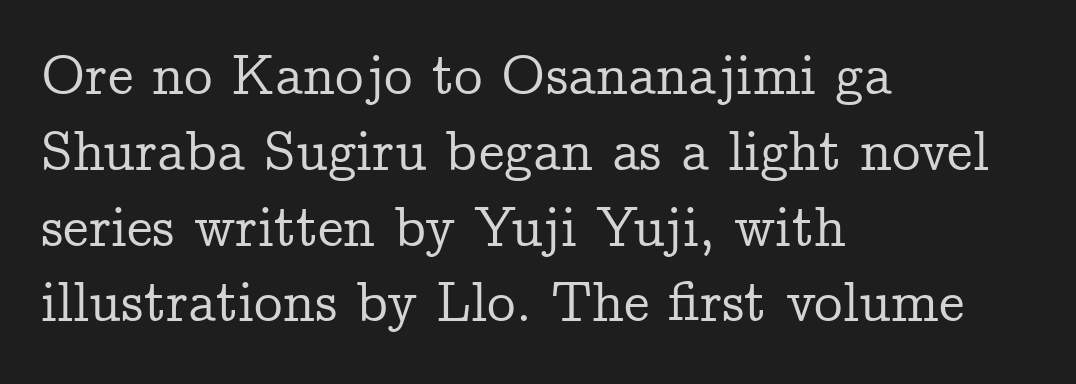
{"serif": "yes", "italic": "no", "width": "normal", "stroke_contrast": "low", "x_height": "medium", "monospaced": "no", "underline": "no", "align": "left", "line_spacing": "normal", "line_spacing_ratio": 1.33, "letter_spacing": "normal", "letter_spacing_em": 0.0, "glyph_px": 57}
